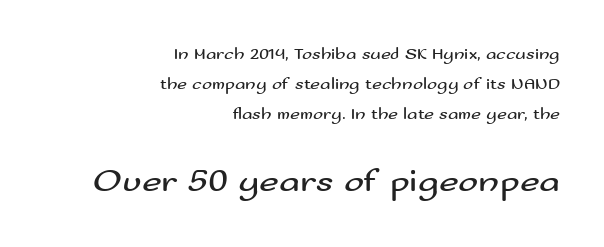
Examine the stroke ends and you'll find no serifs. The specimen reads as upright at a glance. Here the designer chose a conventional face with non-uniform glyph widths. Has an underline been added? It has not. This sample is right-justified, so line beginnings fall wherever the words allow. In this sample the second text group is rendered at the bigger scale.
